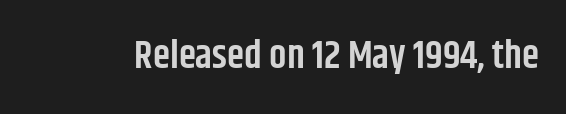
{"serif": "no", "italic": "no", "bold": "semi", "weight": "semibold", "width": "condensed", "stroke_contrast": "low", "x_height": "large", "monospaced": "no", "underline": "no", "letter_spacing": "normal", "letter_spacing_em": 0.0, "glyph_px": 39}
